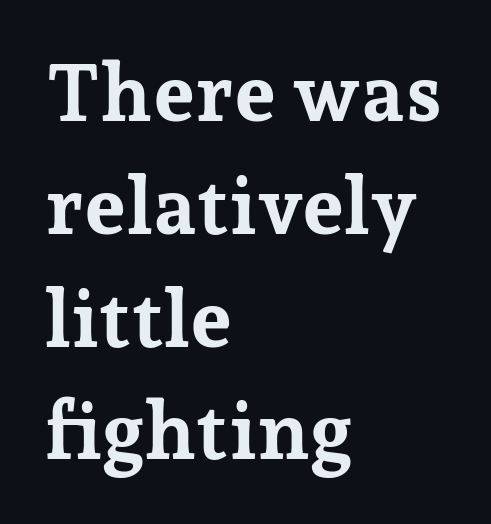
{"serif": "yes", "italic": "no", "bold": "yes", "weight": "bold", "width": "normal", "stroke_contrast": "low", "x_height": "medium", "monospaced": "no", "underline": "no", "align": "left", "line_spacing": "normal", "line_spacing_ratio": 1.41, "letter_spacing": "normal", "letter_spacing_em": 0.0, "glyph_px": 80}
